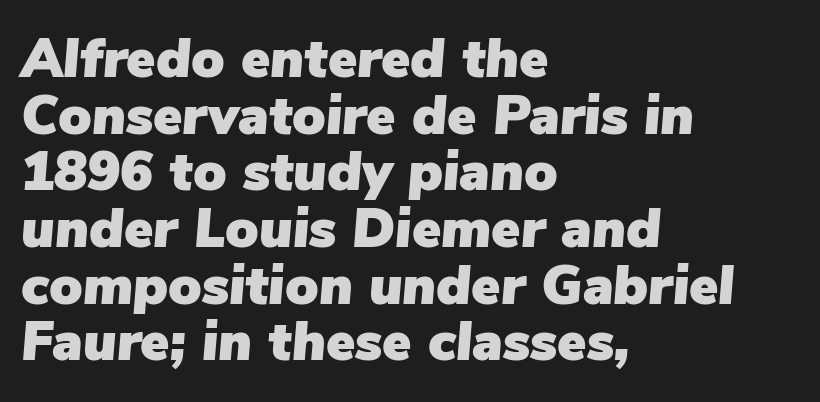
The image shows 55 px text type, italic (leaning right); set left-aligned, tight line spacing (1.03x), normal letter spacing, not underlined; low stroke contrast and a medium x-height.
